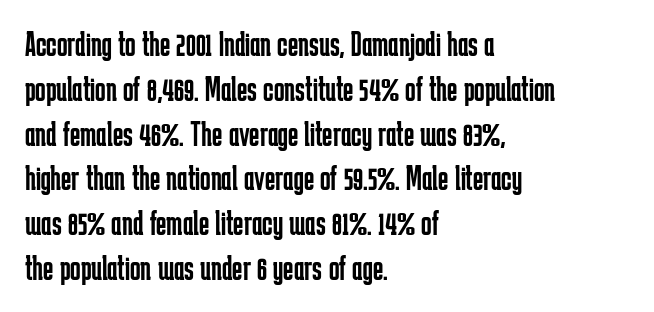
Q: Is the text bold? A: No.
Q: Is the text italic (slanted)? A: No, it is upright.
Q: Is the typeface a serif or a sans-serif typeface? A: Sans-serif.
Q: Is the text underlined? A: No.
Q: How is the paragraph aligned? A: Left-aligned.
Q: Is the spacing between letters normal or unusually wide? A: Normal.
Q: Is the spacing between lines tight, normal or loose? A: Normal.
Q: Width (condensed, normal, or wide)? A: Condensed.
Q: Stroke contrast? A: Low.
Q: x-height? A: Medium.
Q: Monospaced? A: No.
